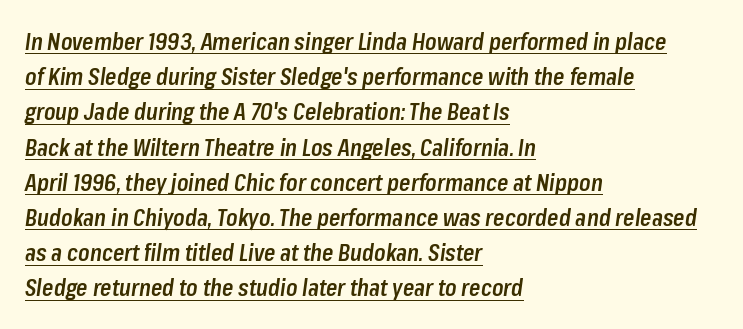
{"italic": "yes", "lean": "right", "slant_degrees": 8, "bold": "semi", "underline": "yes", "align": "left", "line_spacing": "normal", "line_spacing_ratio": 1.53, "letter_spacing": "normal", "letter_spacing_em": 0.0, "glyph_px": 23}
